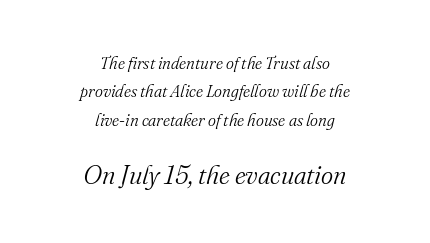
{"italic": "yes", "lean": "right", "slant_degrees": 16, "bold": "no", "underline": "no", "align": "center", "line_spacing": "normal", "line_spacing_ratio": 1.67, "letter_spacing": "normal", "letter_spacing_em": 0.0, "larger_block": "second", "size_ratio": 1.53, "glyph_px": 26}
